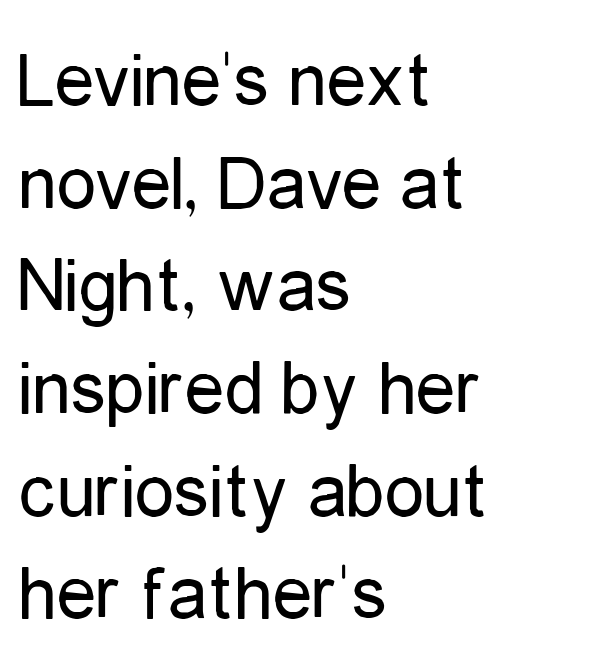
{"serif": "no", "italic": "no", "bold": "no", "weight": "regular", "width": "condensed", "stroke_contrast": "low", "x_height": "medium", "monospaced": "no", "underline": "no", "align": "left", "line_spacing": "normal", "line_spacing_ratio": 1.3, "letter_spacing": "normal", "letter_spacing_em": 0.0, "glyph_px": 79}
